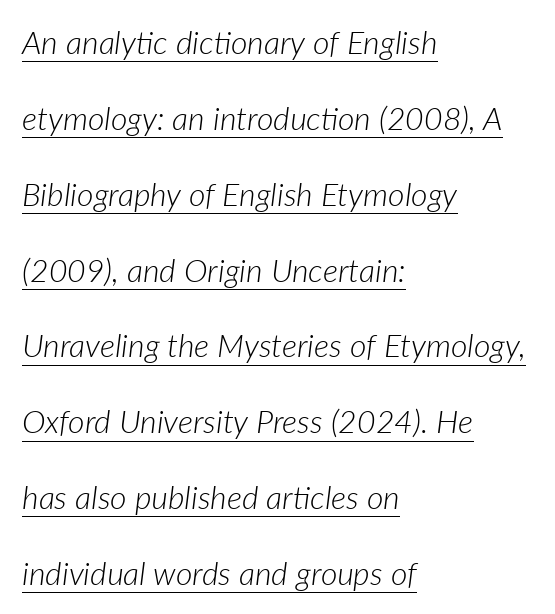
Students, observe: this is what heavily led, spacious text looks like. Honestly, the underline is the first thing you notice here. Weight: regular or lighter. In terms of posture, this sample is oblique. The setting favours the left margin, as ordinary paragraphs usually do. The letters advance in unequal steps, a hallmark of proportional type.
